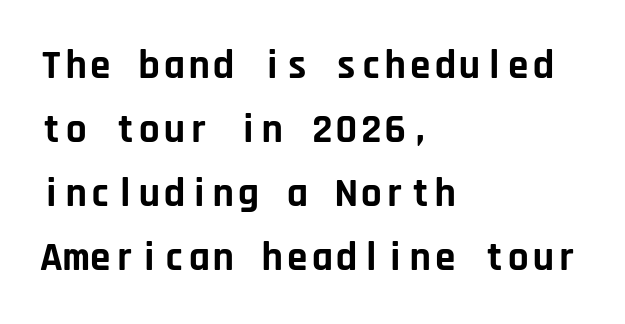
Q: Is the text bold? A: Yes.
Q: Is the text italic (slanted)? A: No, it is upright.
Q: Is the typeface a serif or a sans-serif typeface? A: Sans-serif.
Q: Is the text underlined? A: No.
Q: How is the paragraph aligned? A: Left-aligned.
Q: Is the spacing between letters normal or unusually wide? A: Normal.
Q: Is the spacing between lines tight, normal or loose? A: Normal.
Q: Width (condensed, normal, or wide)? A: Normal.
Q: Stroke contrast? A: Low.
Q: x-height? A: Large.
Q: Monospaced? A: Yes.
